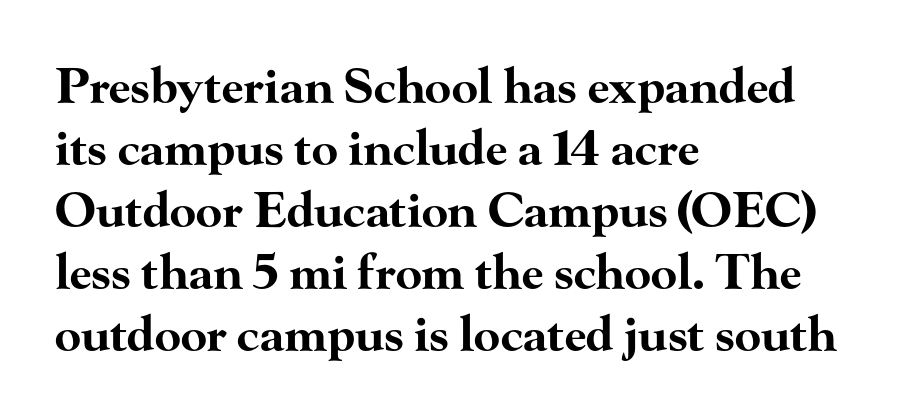
The image shows 48 px bold, wide serif type, upright; set left-aligned, normal line spacing (1.29x), normal letter spacing, not underlined; high stroke contrast and a small x-height.
